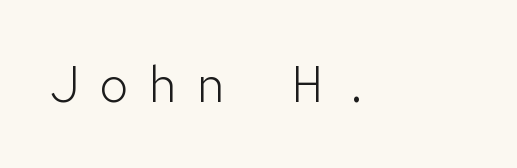
The image shows 51 px light sans-serif type, upright, monospaced; set unusually wide letter spacing (+0.35 em), not underlined; low stroke contrast and a medium x-height.
